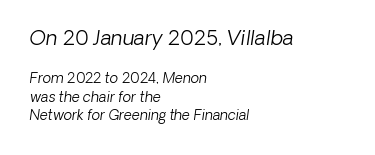
Type without underlining. Is the type slanted? Yes — the strokes lean at a clear angle. Leading matches the norm, producing a regular column. The tracking reads as untouched default to a designer's eye.
